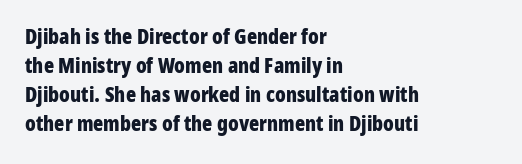
The lines are quadded left. These lines keep a tight, regular rhythm from letter to letter. The gap between lines stays unmarked. It's the straight-up-and-down kind of type. The rendering uses a moderate line-height, typical for paragraphs. Pretty heavy lettering here — definitely bold.
